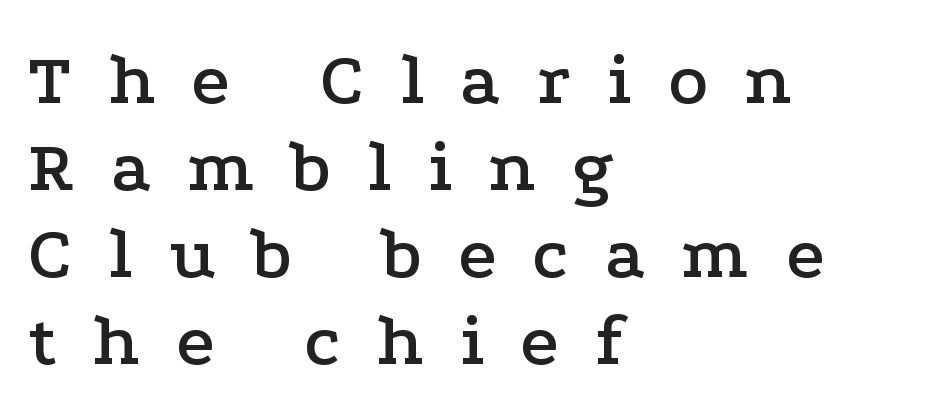
The image shows 75 px wide serif type, upright; set left-aligned, line spacing 1.16x, unusually wide letter spacing (+0.48 em), not underlined; low stroke contrast and a medium x-height.
